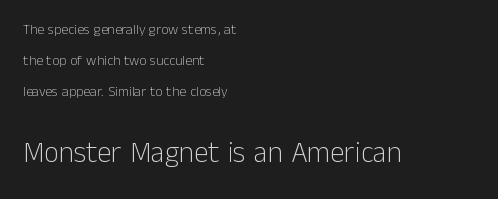
{"serif": "no", "italic": "no", "bold": "no", "weight": "light", "width": "normal", "stroke_contrast": "low", "x_height": "medium", "monospaced": "no", "underline": "no", "align": "left", "line_spacing": "loose", "line_spacing_ratio": 2.23, "letter_spacing": "normal", "letter_spacing_em": 0.0, "larger_block": "second", "size_ratio": 2.07, "glyph_px": 29}
